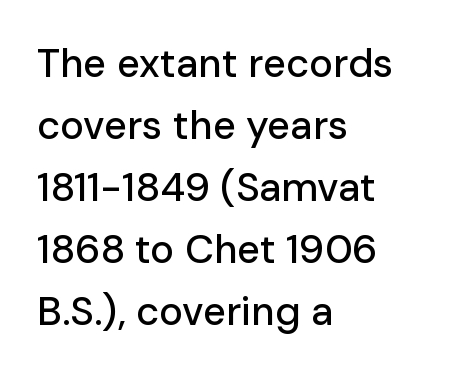
The image shows 40 px sans-serif type, upright; set left-aligned, normal line spacing (1.55x), normal letter spacing, not underlined; low stroke contrast and a medium x-height.
